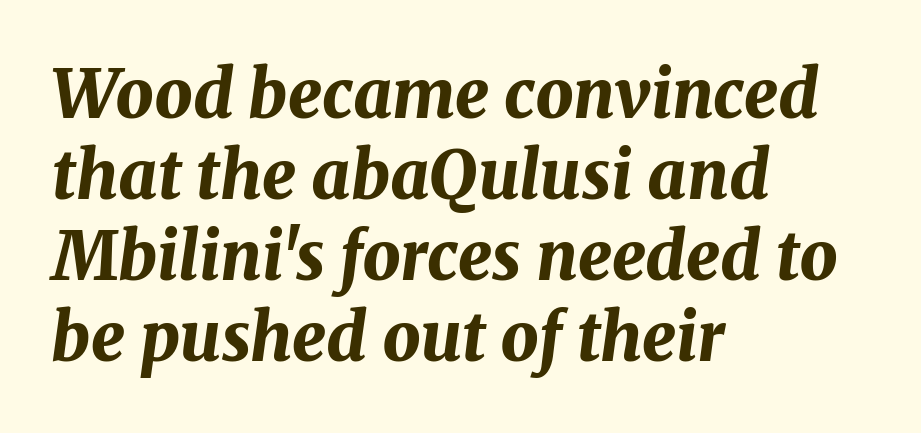
Q: Is the text bold? A: Yes.
Q: Is the text italic (slanted)? A: Yes, it leans right by about 8 degrees.
Q: Is the text underlined? A: No.
Q: How is the paragraph aligned? A: Left-aligned.
Q: Is the spacing between letters normal or unusually wide? A: Normal.
Q: Width (condensed, normal, or wide)? A: Normal.
Q: Stroke contrast? A: Medium.
Q: x-height? A: Medium.
Q: Monospaced? A: No.
